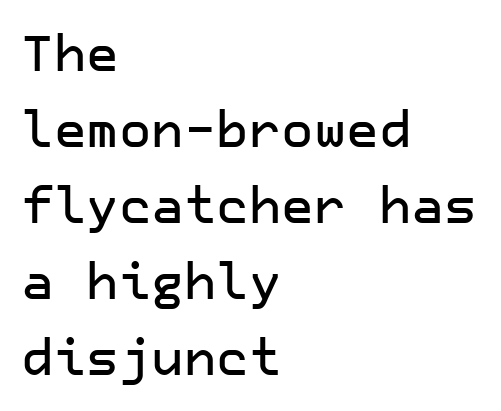
Q: Is the text italic (slanted)? A: No, it is upright.
Q: Is the typeface a serif or a sans-serif typeface? A: Sans-serif.
Q: Is the text underlined? A: No.
Q: How is the paragraph aligned? A: Left-aligned.
Q: Is the spacing between letters normal or unusually wide? A: Normal.
Q: Is the spacing between lines tight, normal or loose? A: Normal.
Q: Width (condensed, normal, or wide)? A: Normal.
Q: Stroke contrast? A: Low.
Q: x-height? A: Medium.
